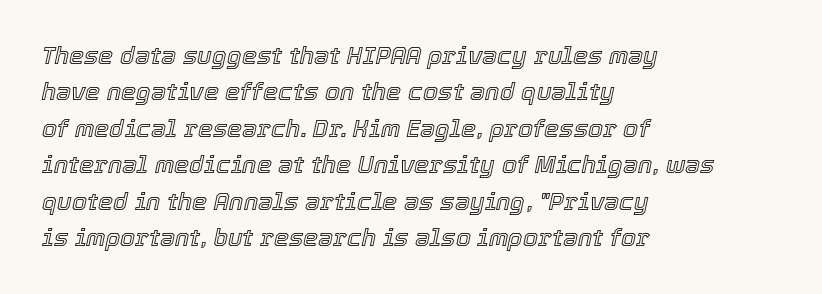
The image shows 24 px text type, italic (leaning right); set left-aligned, normal line spacing (1.52x), normal letter spacing, not underlined.
